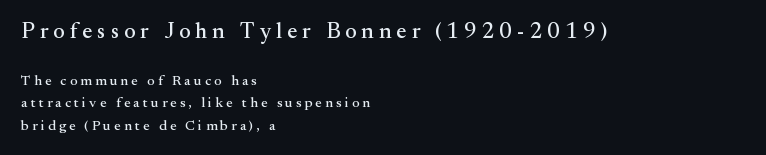
The passage shown is not underscored anywhere. A typesetter would call this leading conventional body-copy spacing. Two sizes are in play, and the larger belongs to the first block. The lettering holds an erect, upright posture throughout.
